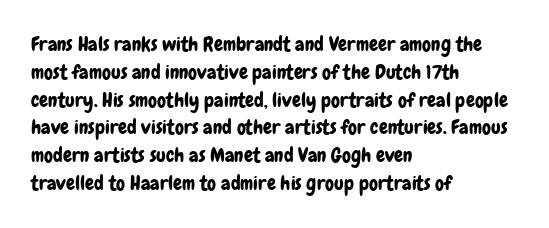
Q: Is the text italic (slanted)? A: No, it is upright.
Q: Is the text underlined? A: No.
Q: How is the paragraph aligned? A: Left-aligned.
Q: Is the spacing between letters normal or unusually wide? A: Normal.
Q: Is the spacing between lines tight, normal or loose? A: Normal.
